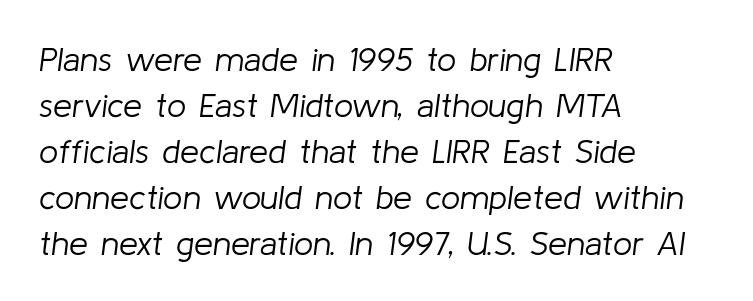
Q: Is the text bold? A: No.
Q: Is the text italic (slanted)? A: Yes, it leans right by about 8 degrees.
Q: Is the text underlined? A: No.
Q: How is the paragraph aligned? A: Left-aligned.
Q: Is the spacing between letters normal or unusually wide? A: Normal.
Q: Is the spacing between lines tight, normal or loose? A: Normal.
Q: Width (condensed, normal, or wide)? A: Normal.
Q: Stroke contrast? A: Low.
Q: x-height? A: Medium.
Q: Monospaced? A: No.
